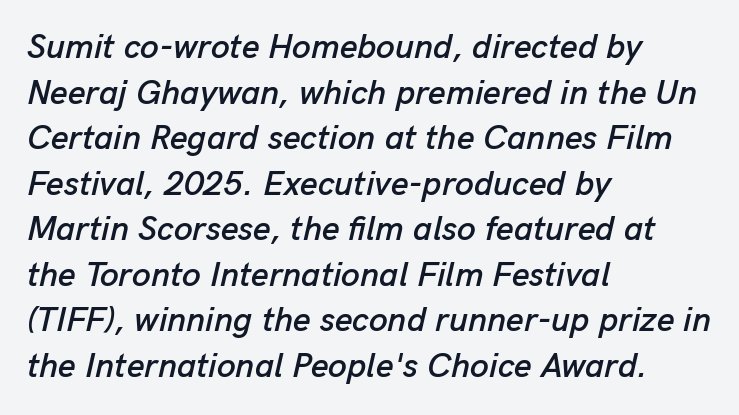
{"italic": "yes", "lean": "right", "slant_degrees": 13, "width": "normal", "stroke_contrast": "low", "x_height": "medium", "monospaced": "no", "underline": "no", "align": "left", "line_spacing": "normal", "line_spacing_ratio": 1.34, "letter_spacing": "normal", "letter_spacing_em": 0.0, "glyph_px": 34}
